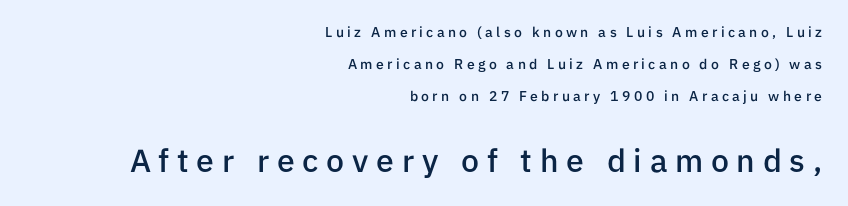
Q: Is the text bold? A: Semi-bold.
Q: Is the text italic (slanted)? A: No, it is upright.
Q: Is the typeface a serif or a sans-serif typeface? A: Sans-serif.
Q: Is the text underlined? A: No.
Q: How is the paragraph aligned? A: Right-aligned.
Q: Is the spacing between letters normal or unusually wide? A: Unusually wide.
Q: Is the spacing between lines tight, normal or loose? A: Loose.
Q: Which block of text is set in a larger size, the first (top) or the second (bottom)? A: The second (bottom) one.
Q: Width (condensed, normal, or wide)? A: Normal.
Q: Stroke contrast? A: Low.
Q: x-height? A: Medium.
Q: Monospaced? A: No.
